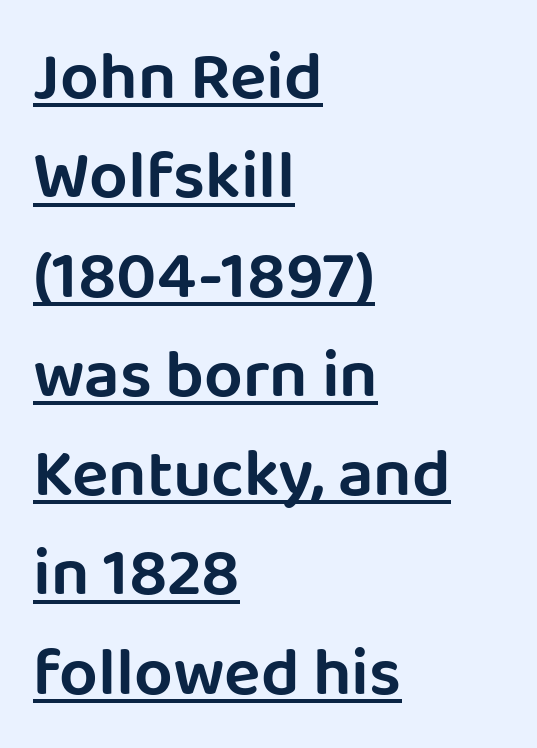
{"serif": "no", "italic": "no", "width": "normal", "stroke_contrast": "low", "x_height": "large", "monospaced": "no", "underline": "yes", "align": "left", "line_spacing": "normal", "line_spacing_ratio": 1.46, "letter_spacing": "normal", "letter_spacing_em": 0.0, "glyph_px": 68}
